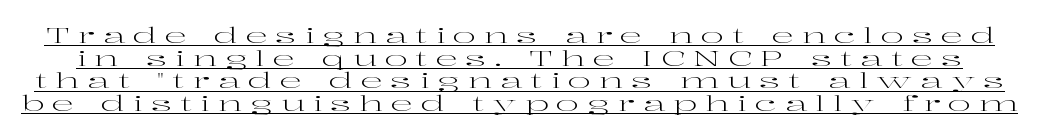
Q: Is the text bold? A: No.
Q: Is the text italic (slanted)? A: No, it is upright.
Q: Is the text underlined? A: Yes.
Q: Is the spacing between letters normal or unusually wide? A: Unusually wide.
Q: Is the spacing between lines tight, normal or loose? A: Tight.
